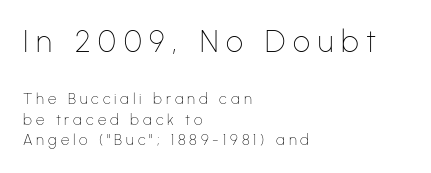
Q: Is the text bold? A: No.
Q: Is the text italic (slanted)? A: No, it is upright.
Q: Is the typeface a serif or a sans-serif typeface? A: Sans-serif.
Q: Is the text underlined? A: No.
Q: How is the paragraph aligned? A: Left-aligned.
Q: Is the spacing between letters normal or unusually wide? A: Unusually wide.
Q: Is the spacing between lines tight, normal or loose? A: Normal.
Q: Which block of text is set in a larger size, the first (top) or the second (bottom)? A: The first (top) one.
Q: Width (condensed, normal, or wide)? A: Normal.
Q: Stroke contrast? A: Low.
Q: x-height? A: Medium.
Q: Monospaced? A: No.
